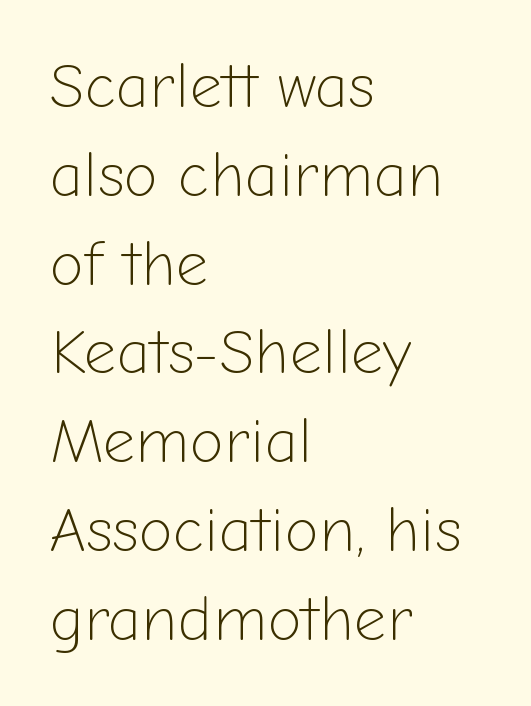
{"serif": "no", "italic": "no", "bold": "no", "weight": "light", "width": "normal", "stroke_contrast": "low", "x_height": "medium", "monospaced": "no", "underline": "no", "align": "left", "line_spacing": "normal", "line_spacing_ratio": 1.41, "letter_spacing": "normal", "letter_spacing_em": 0.0, "glyph_px": 63}
